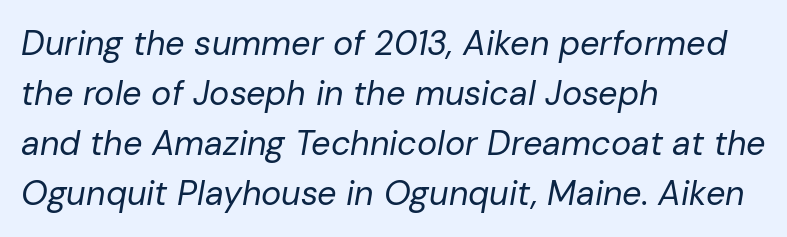
Proportional: the letters do not fall into vertical columns. Evenly set lines give the paragraph a standard silhouette. Reading down the block, your eye returns to a fixed left position each line. The letters sit at their default tracking, neither squeezed nor spread.
